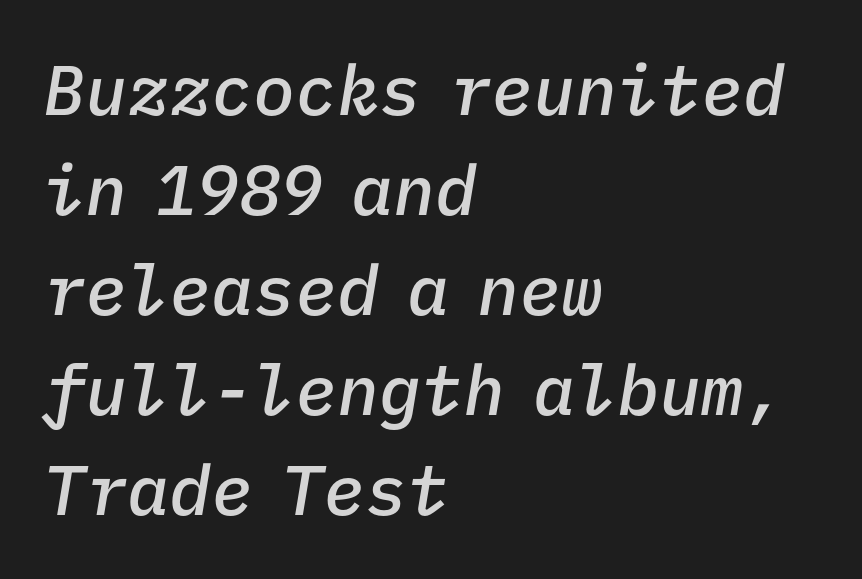
The letters march in equal steps, a hallmark of fixed-pitch type. Weight check: semibold — heavier than regular, not quite bold. The glyphs look as if they've been sheared to an angle. In terms of leading, this rendering sits right in the middle. The zone under the glyphs is completely vacant.
